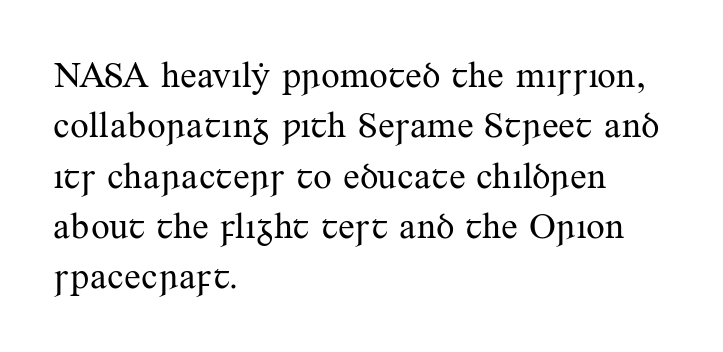
{"serif": "yes", "italic": "no", "bold": "no", "weight": "regular", "width": "normal", "stroke_contrast": "medium", "x_height": "small", "monospaced": "no", "underline": "no", "align": "left", "line_spacing": "normal", "line_spacing_ratio": 1.36, "letter_spacing": "normal", "letter_spacing_em": 0.0, "glyph_px": 37}
